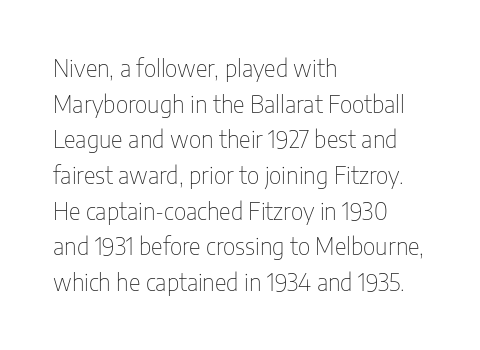
The image shows 23 px text type, upright; set left-aligned, normal line spacing (1.55x), normal letter spacing, not underlined.
